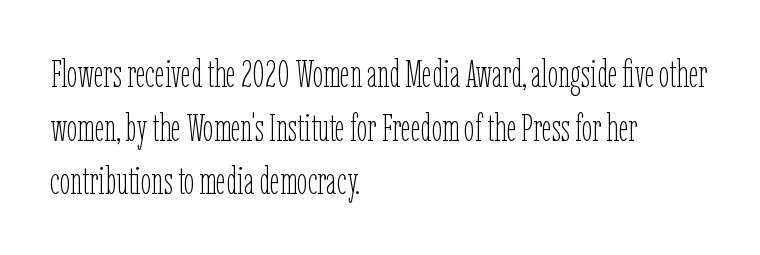
{"italic": "no", "bold": "no", "weight": "thin", "width": "condensed", "stroke_contrast": "low", "x_height": "medium", "monospaced": "no", "underline": "no", "align": "left", "line_spacing": "normal", "line_spacing_ratio": 1.41, "letter_spacing": "normal", "letter_spacing_em": 0.0, "glyph_px": 38}
